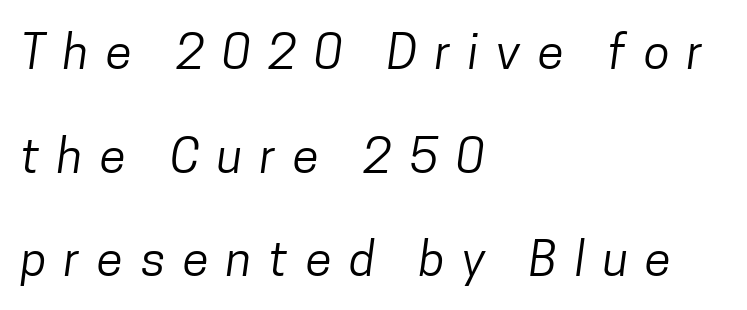
Does the copy run flush right? No — it runs flush left. In terms of leading, this rendering errs on the spacious side. Decoration check: the copy has no underline. The letters advance in unequal steps, a hallmark of proportional type. No letter is thick-stroked: the sample isn't bold. The typeface chosen for these lines omits serifs.
